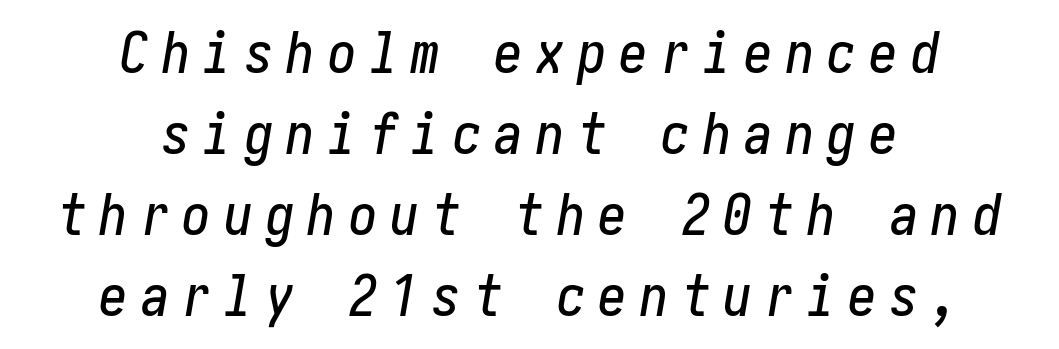
The image shows 57 px condensed type, italic (leaning right); set centered, normal line spacing (1.42x), unusually wide letter spacing (+0.23 em), not underlined; low stroke contrast and a medium x-height.
